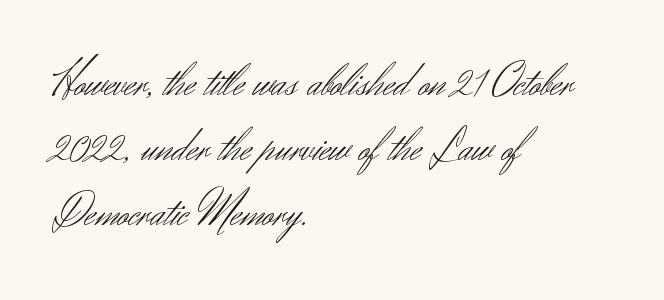
All the whitespace from short lines collects on the right. Looks like regular typesetting: each glyph gets only the width it needs. Reading down the column, the eye jumps a familiar distance to each next line. You can tell from the bare stems that sans-serif type was used. The letters sit at their default tracking, neither squeezed nor spread.
